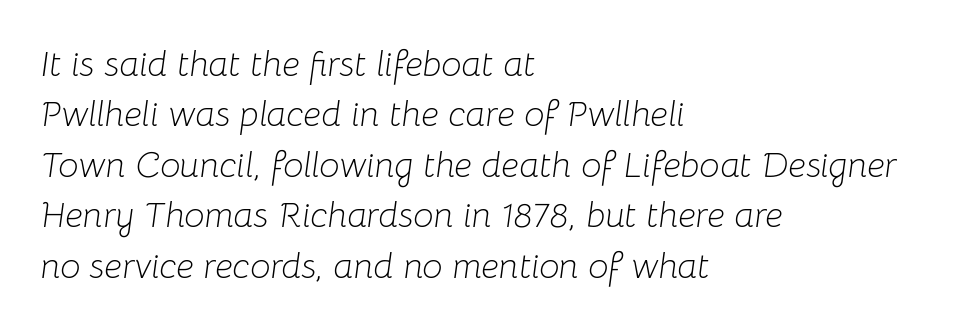
{"italic": "yes", "lean": "right", "slant_degrees": 8, "bold": "no", "weight": "light", "width": "normal", "stroke_contrast": "low", "x_height": "medium", "monospaced": "no", "underline": "no", "align": "left", "line_spacing": "normal", "line_spacing_ratio": 1.4, "letter_spacing": "normal", "letter_spacing_em": 0.0, "glyph_px": 36}
